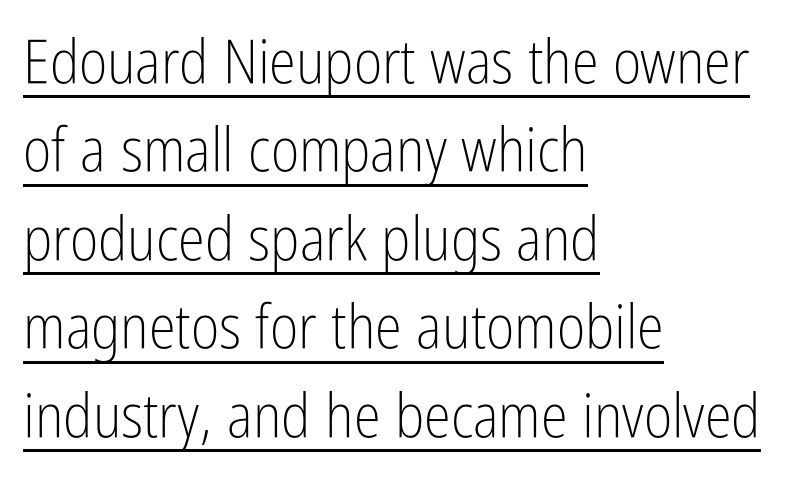
Is this a sans? Yes — the strokes have no serifs. The letters stand straight up with perfectly vertical stems. This sample carries an underscore along the baseline area. The font sits on the lighter half of the weight spectrum, regular included.
